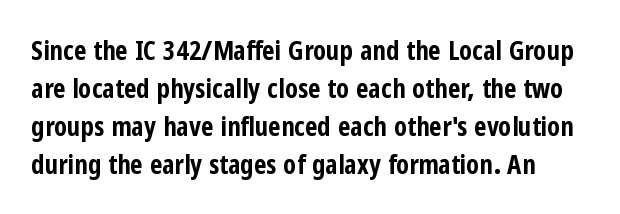
The image shows 27 px bold type, upright; set normal line spacing (1.41x), normal letter spacing, not underlined.
